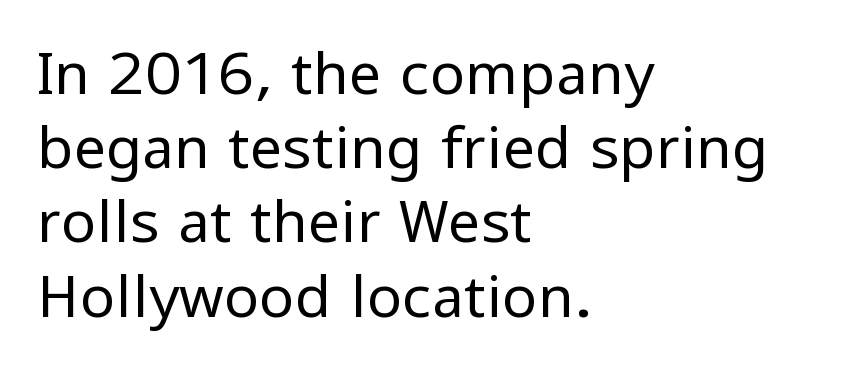
Compared with typical paragraphs, the rows here are spaced about the same. The line texture is even and compact thanks to regular tracking. Vertical strokes here are truly vertical. The passage shown is not underscored anywhere. Leftover space on each line is placed entirely after the last word. Each stroke keeps to a modest, everyday thickness or less.
